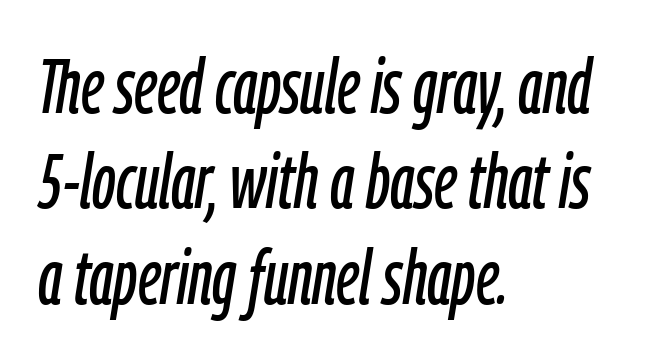
Q: Is the text italic (slanted)? A: Yes, it leans right by about 9 degrees.
Q: Is the text underlined? A: No.
Q: How is the paragraph aligned? A: Left-aligned.
Q: Is the spacing between letters normal or unusually wide? A: Normal.
Q: Width (condensed, normal, or wide)? A: Condensed.
Q: Stroke contrast? A: Low.
Q: x-height? A: Medium.
Q: Monospaced? A: No.
